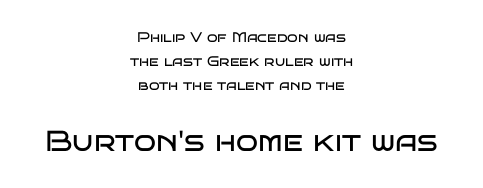
{"serif": "no", "italic": "no", "bold": "no", "weight": "regular", "width": "wide", "stroke_contrast": "low", "x_height": "large", "monospaced": "no", "underline": "no", "align": "center", "line_spacing_ratio": 1.72, "letter_spacing": "normal", "letter_spacing_em": 0.0, "larger_block": "second", "size_ratio": 2.07, "glyph_px": 29}
